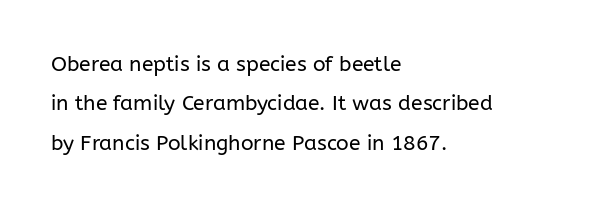
{"italic": "no", "bold": "no", "underline": "no", "align": "left", "line_spacing_ratio": 1.87, "letter_spacing": "normal", "letter_spacing_em": 0.0, "glyph_px": 21}
